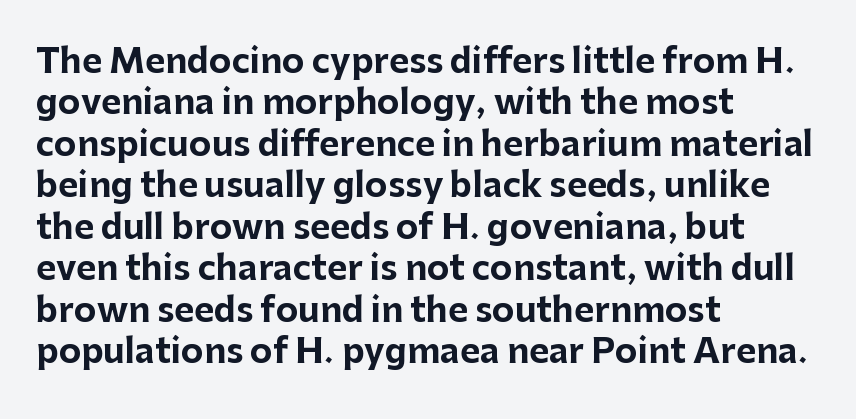
The lines are quadded left. It's the straight-up-and-down kind of type. Standard letterfit; no display-style spreading of the glyphs. On the weight axis this lands at bold, roughly 700. The letters advance in unequal steps, a hallmark of proportional type. Rule under the text: the space is simply empty.
